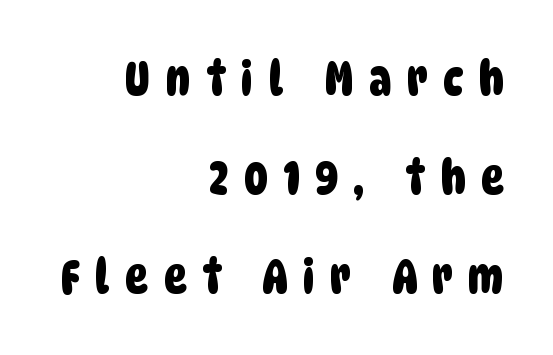
If you drew a ruler down the right edge, every line would touch it. You can tell from the bare stems that sans-serif type was used. A typesetter would call this heavily tracked-out type. A typesetter would call this proportional, since set widths differ per character.
